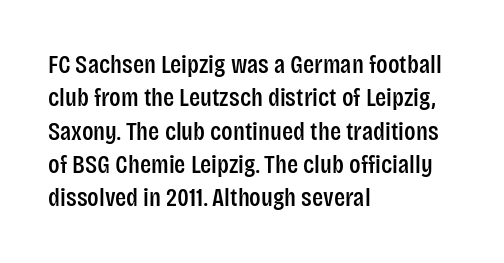
Beneath every word, the page is bare. Evenly set lines give the paragraph a standard silhouette. The compositor pushed each line to the left boundary. Spacing between characters is what you'd get straight out of the box. When letters stand straight like this, we call the style roman or upright.
